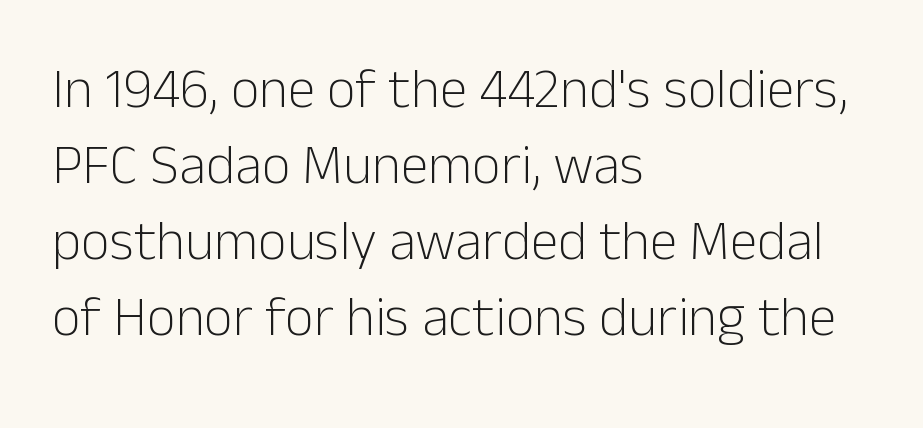
{"serif": "no", "italic": "no", "bold": "no", "weight": "light", "width": "normal", "stroke_contrast": "low", "x_height": "medium", "monospaced": "no", "underline": "no", "align": "left", "line_spacing": "normal", "line_spacing_ratio": 1.36, "letter_spacing": "normal", "letter_spacing_em": 0.0, "glyph_px": 56}
